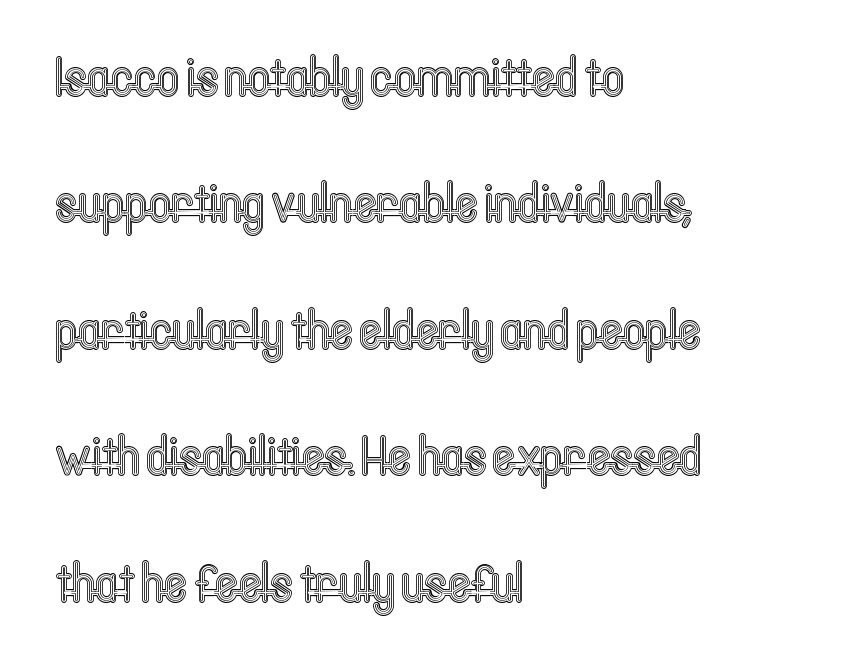
Q: Is the text italic (slanted)? A: No, it is upright.
Q: Is the text underlined? A: No.
Q: How is the paragraph aligned? A: Left-aligned.
Q: Is the spacing between letters normal or unusually wide? A: Normal.
Q: Is the spacing between lines tight, normal or loose? A: Loose.
Q: Width (condensed, normal, or wide)? A: Condensed.
Q: x-height? A: Medium.
Q: Monospaced? A: No.
